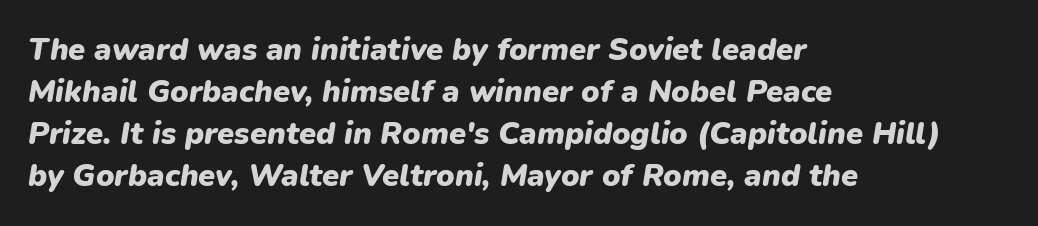
Q: Is the text bold? A: Yes.
Q: Is the text italic (slanted)? A: Yes, it leans right by about 9 degrees.
Q: Is the text underlined? A: No.
Q: How is the paragraph aligned? A: Left-aligned.
Q: Is the spacing between letters normal or unusually wide? A: Normal.
Q: Is the spacing between lines tight, normal or loose? A: Normal.
Q: Width (condensed, normal, or wide)? A: Normal.
Q: Stroke contrast? A: Low.
Q: x-height? A: Medium.
Q: Monospaced? A: No.
